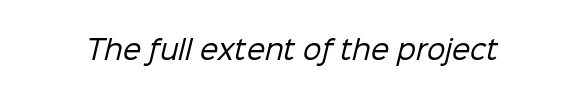
The image shows 26 px text type; set normal letter spacing, not underlined.
